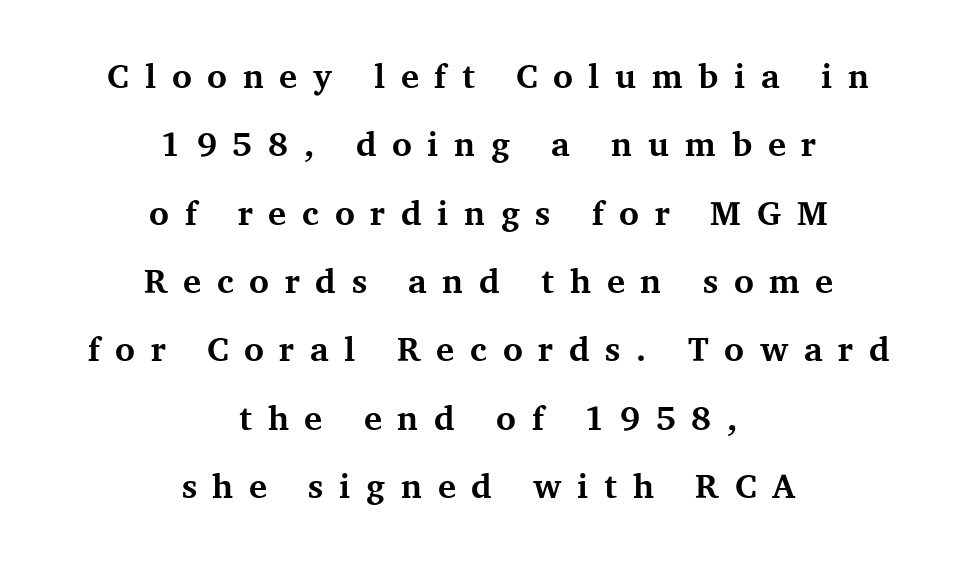
{"serif": "yes", "italic": "no", "bold": "yes", "weight": "bold", "width": "normal", "stroke_contrast": "medium", "x_height": "medium", "monospaced": "no", "underline": "no", "align": "center", "line_spacing": "loose", "line_spacing_ratio": 2.01, "letter_spacing": "wide", "letter_spacing_em": 0.46, "glyph_px": 34}
